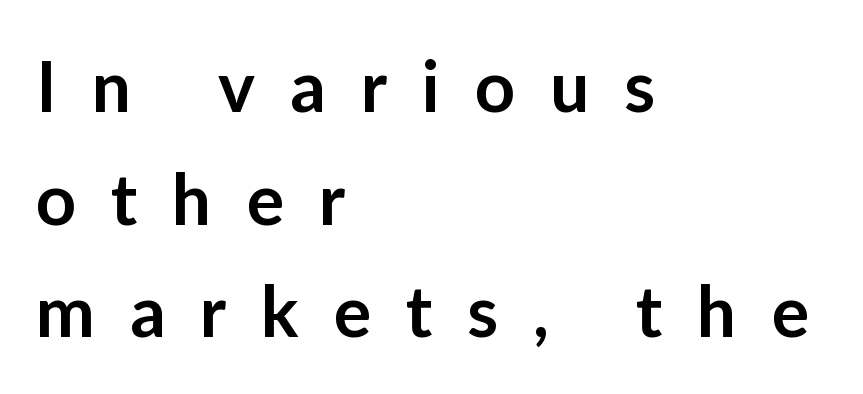
{"serif": "no", "italic": "no", "bold": "semi", "weight": "semibold", "width": "normal", "stroke_contrast": "low", "x_height": "medium", "monospaced": "no", "underline": "no", "align": "left", "line_spacing": "normal", "line_spacing_ratio": 1.61, "letter_spacing": "wide", "letter_spacing_em": 0.5, "glyph_px": 70}
